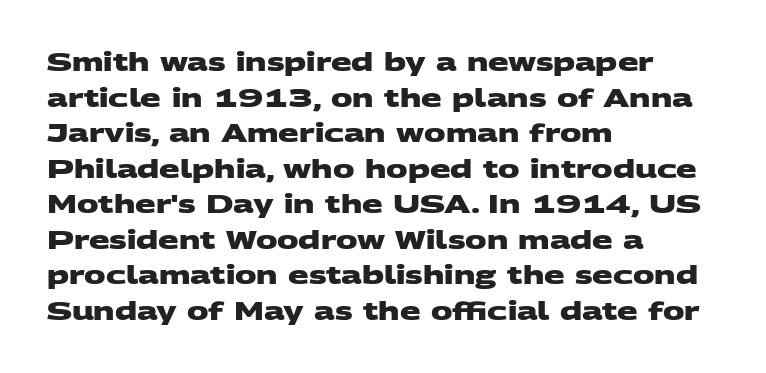
Weight: bold. Reading down the column, the eye jumps a familiar distance to each next line. The typesetter chose a ragged-right arrangement here. Clear beneath every line of the passage. Default kerning and tracking; the words read as compact shapes.
